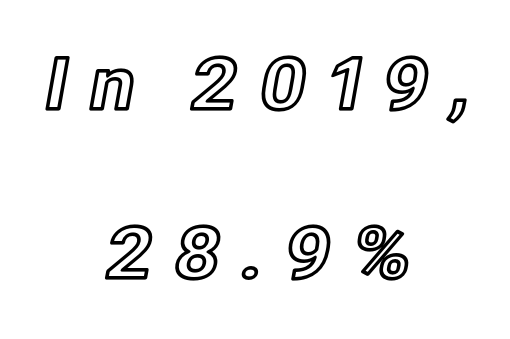
The image shows 72 px text type; set centered, loose line spacing (2.35x), unusually wide letter spacing (+0.3 em), not underlined; a medium x-height.
